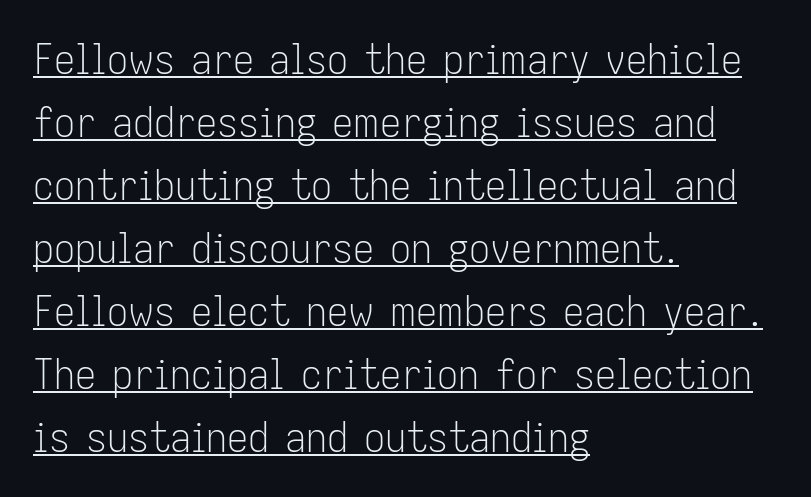
Q: Is the text bold? A: No.
Q: Is the text italic (slanted)? A: No, it is upright.
Q: Is the typeface a serif or a sans-serif typeface? A: Sans-serif.
Q: Is the text underlined? A: Yes.
Q: How is the paragraph aligned? A: Left-aligned.
Q: Is the spacing between letters normal or unusually wide? A: Normal.
Q: Is the spacing between lines tight, normal or loose? A: Normal.
Q: Width (condensed, normal, or wide)? A: Condensed.
Q: Stroke contrast? A: Low.
Q: x-height? A: Medium.
Q: Monospaced? A: No.
